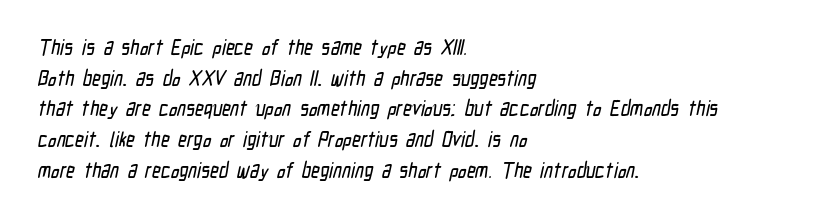
Q: Is the text underlined? A: No.
Q: How is the paragraph aligned? A: Left-aligned.
Q: Is the spacing between letters normal or unusually wide? A: Normal.
Q: Is the spacing between lines tight, normal or loose? A: Normal.
